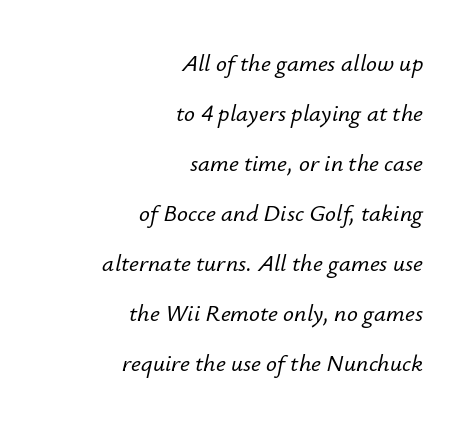
The image shows 24 px text type, italic (leaning right); set right-aligned, loose line spacing (2.08x), normal letter spacing, not underlined.
